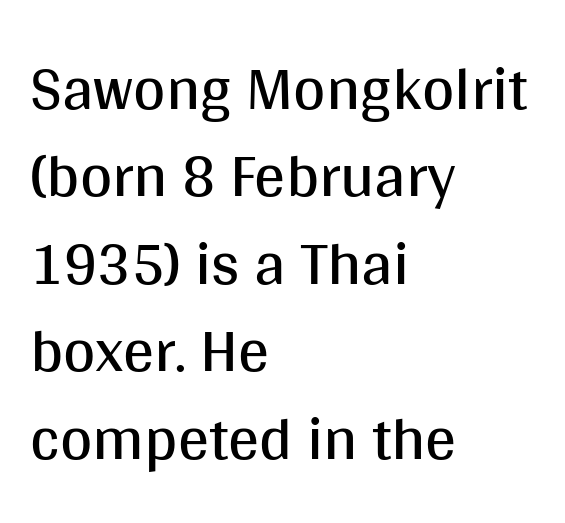
Descenders hang freely into open space. Here the designer chose a conventional face with non-uniform glyph widths. Caption: standard tracking, unaltered. Style check: upright.
